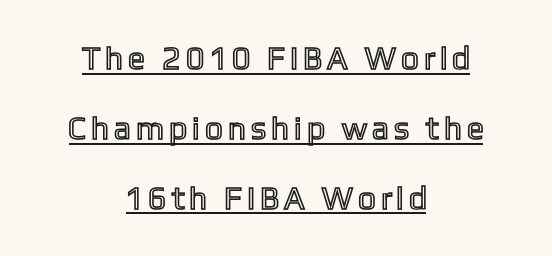
Q: Is the text italic (slanted)? A: No, it is upright.
Q: Is the text underlined? A: Yes.
Q: How is the paragraph aligned? A: Centered.
Q: Is the spacing between letters normal or unusually wide? A: Unusually wide.
Q: Is the spacing between lines tight, normal or loose? A: Loose.
Q: Width (condensed, normal, or wide)? A: Condensed.
Q: x-height? A: Medium.
Q: Monospaced? A: No.
